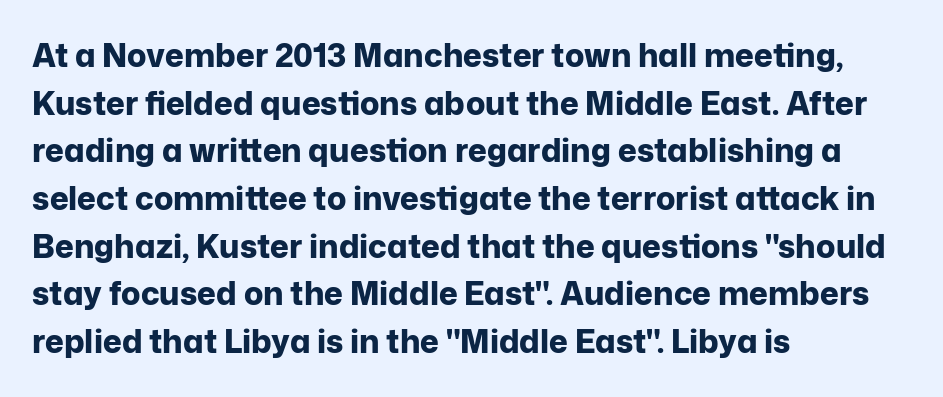
{"serif": "no", "italic": "no", "bold": "yes", "weight": "bold", "width": "normal", "stroke_contrast": "low", "x_height": "medium", "monospaced": "no", "underline": "no", "align": "left", "line_spacing": "normal", "line_spacing_ratio": 1.49, "letter_spacing": "normal", "letter_spacing_em": 0.0, "glyph_px": 32}
